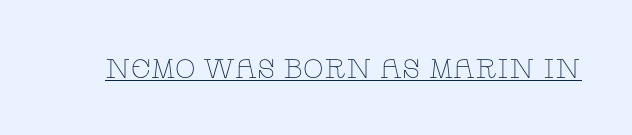
Vertical stems look standard width or narrower in stroke. This sample carries an underscore along the baseline area. Notice how the stems are strictly vertical — no italics here. Spacing between characters is what you'd get straight out of the box.
